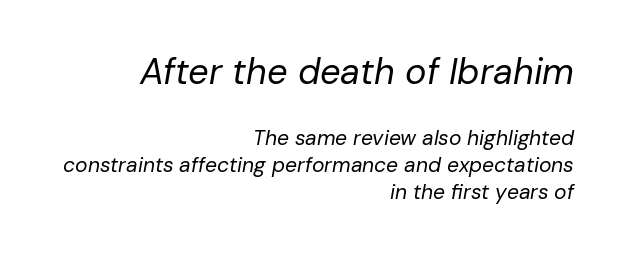
The image shows 36 px regular-weight type, italic (leaning right); set right-aligned, normal line spacing (1.3x), normal letter spacing, not underlined; the first (top) block is 1.71x larger; low stroke contrast and a medium x-height.
